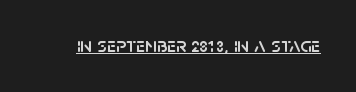
Students, note that the glyphs here touch the page at normal intervals. Does a line run under the words? Yes, clearly. Designer's note — italics off, roman on.
